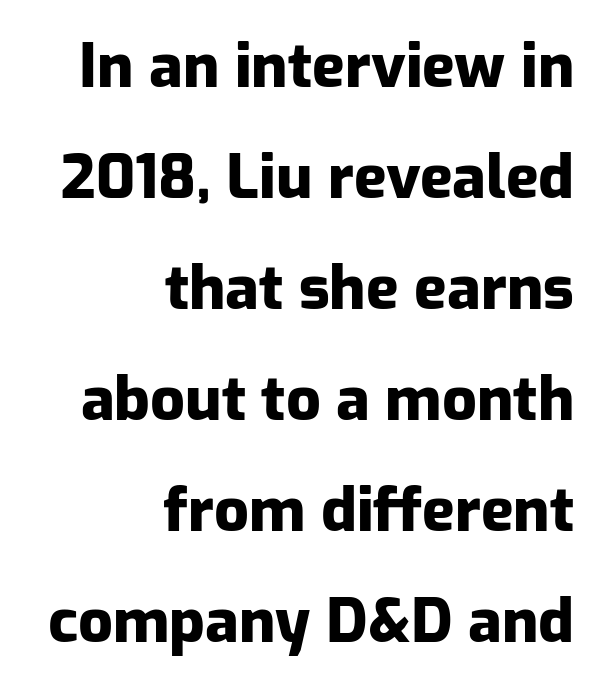
The image shows 61 px heavy sans-serif type, upright; set right-aligned, line spacing 1.82x, normal letter spacing, not underlined; low stroke contrast and a medium x-height.
